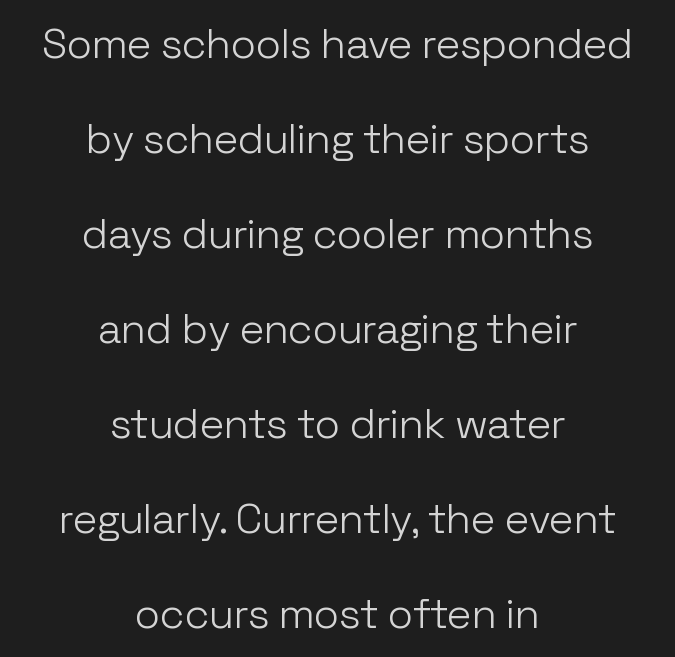
{"serif": "no", "italic": "no", "bold": "no", "weight": "light", "width": "normal", "stroke_contrast": "low", "x_height": "medium", "monospaced": "no", "underline": "no", "align": "center", "line_spacing": "loose", "line_spacing_ratio": 2.26, "letter_spacing": "normal", "letter_spacing_em": 0.0, "glyph_px": 42}
